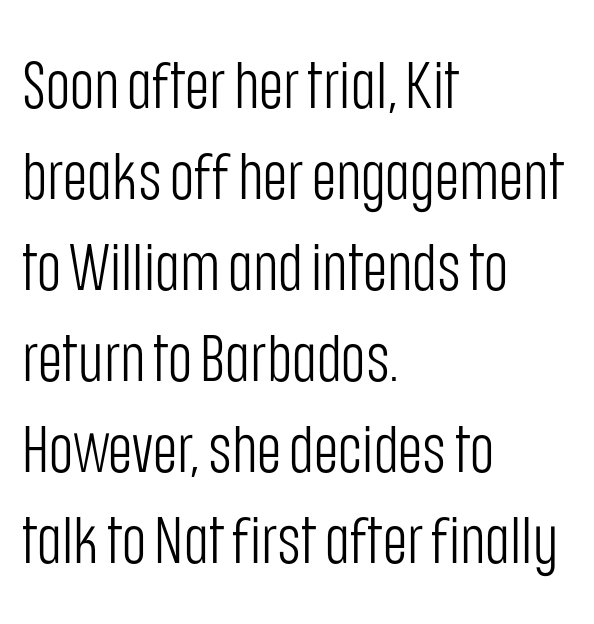
Q: Is the text bold? A: No.
Q: Is the text italic (slanted)? A: No, it is upright.
Q: Is the typeface a serif or a sans-serif typeface? A: Sans-serif.
Q: Is the text underlined? A: No.
Q: How is the paragraph aligned? A: Left-aligned.
Q: Is the spacing between letters normal or unusually wide? A: Normal.
Q: Is the spacing between lines tight, normal or loose? A: Normal.
Q: Width (condensed, normal, or wide)? A: Condensed.
Q: Stroke contrast? A: Low.
Q: x-height? A: Large.
Q: Monospaced? A: No.
